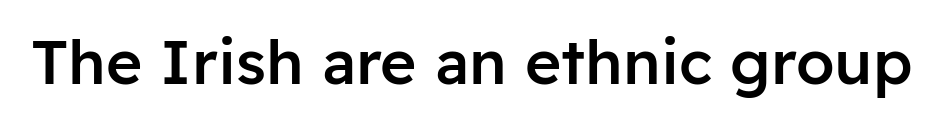
The passage shown is typed in a proportional face where columns would drift. Decoration check: the copy has no underline. Tracking here is standard; glyphs follow each other at the usual distance. Serif or sans? Sans — the stroke terminals are bare.
